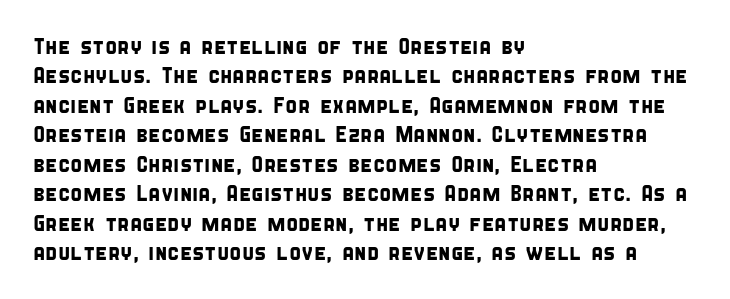
Beneath every word, the page is bare. Caption: multi-line text, flush left, ragged right. In terms of leading, this rendering sits right in the middle. This rendering leaves character spacing at its baseline value.
